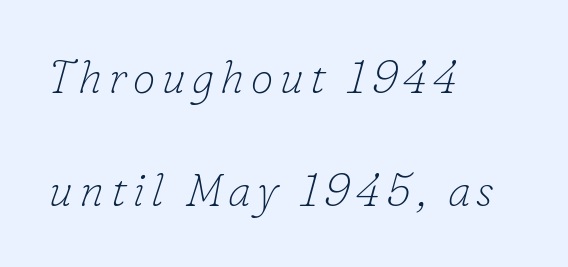
{"serif": "yes", "italic": "yes", "lean": "right", "slant_degrees": 16, "bold": "no", "weight": "thin", "width": "normal", "stroke_contrast": "low", "x_height": "small", "monospaced": "no", "underline": "no", "align": "left", "line_spacing": "loose", "line_spacing_ratio": 2.46, "glyph_px": 46}
